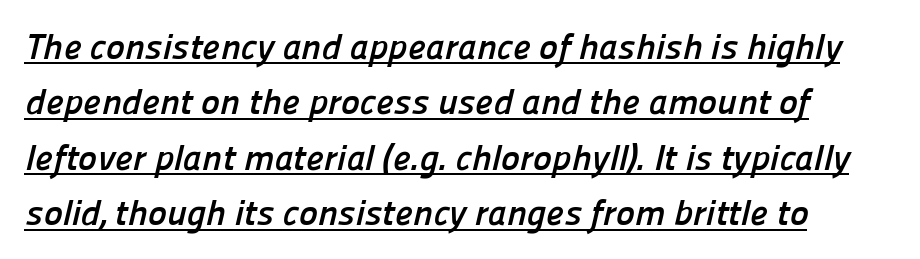
The image shows 36 px semibold sans-serif type; set left-aligned, normal line spacing (1.54x), normal letter spacing, underlined; low stroke contrast and a medium x-height.
